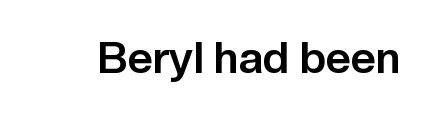
The tracking reads as untouched default to a designer's eye. Only glyphs here, with clear space below each row. The font's upright variant was chosen for this text. Compared with an ordinary text face, these strokes are far heavier — a full bold.
